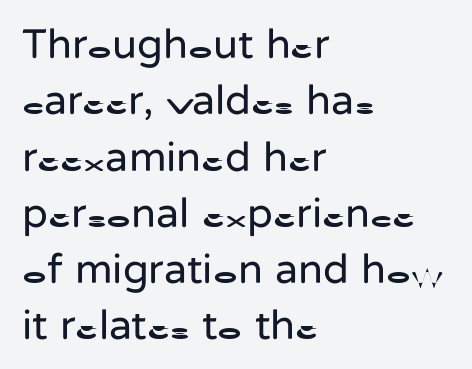
Q: Is the text bold? A: No.
Q: Is the text italic (slanted)? A: No, it is upright.
Q: Is the typeface a serif or a sans-serif typeface? A: Sans-serif.
Q: Is the text underlined? A: No.
Q: How is the paragraph aligned? A: Left-aligned.
Q: Is the spacing between letters normal or unusually wide? A: Normal.
Q: Is the spacing between lines tight, normal or loose? A: Normal.
Q: Width (condensed, normal, or wide)? A: Normal.
Q: Stroke contrast? A: Low.
Q: x-height? A: Medium.
Q: Monospaced? A: No.
